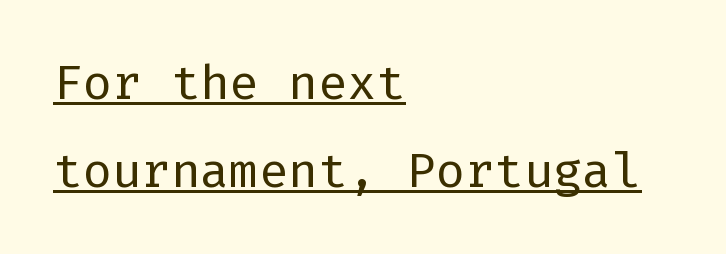
The image shows 49 px regular-weight sans-serif type, upright; set left-aligned, line spacing 1.8x, normal letter spacing, underlined; low stroke contrast and a medium x-height.
